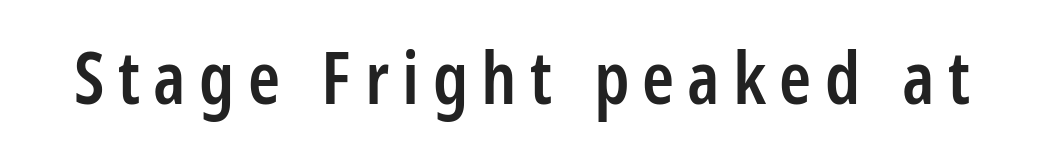
Note the varied advance widths — an 'i' is clearly narrower than an 'm'. A sans-serif font was chosen for this passage. Lines of text with bare space underneath. Tall strokes in this sample are plumb rather than angled. In terms of weight, the rendering is demibold, just under bold.
